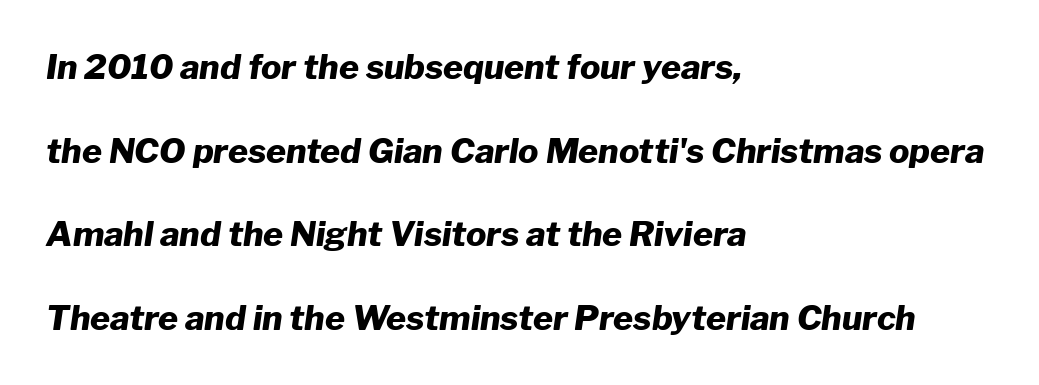
{"italic": "yes", "lean": "right", "slant_degrees": 8, "bold": "yes", "weight": "heavy", "width": "normal", "stroke_contrast": "low", "x_height": "medium", "monospaced": "no", "underline": "no", "align": "left", "line_spacing": "loose", "line_spacing_ratio": 2.46, "letter_spacing": "normal", "letter_spacing_em": 0.0, "glyph_px": 34}
